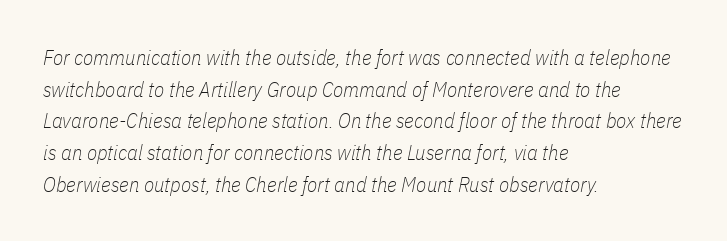
{"italic": "yes", "lean": "right", "slant_degrees": 11, "bold": "no", "underline": "no", "align": "left", "line_spacing": "normal", "line_spacing_ratio": 1.51, "letter_spacing": "normal", "letter_spacing_em": 0.0, "glyph_px": 21}
